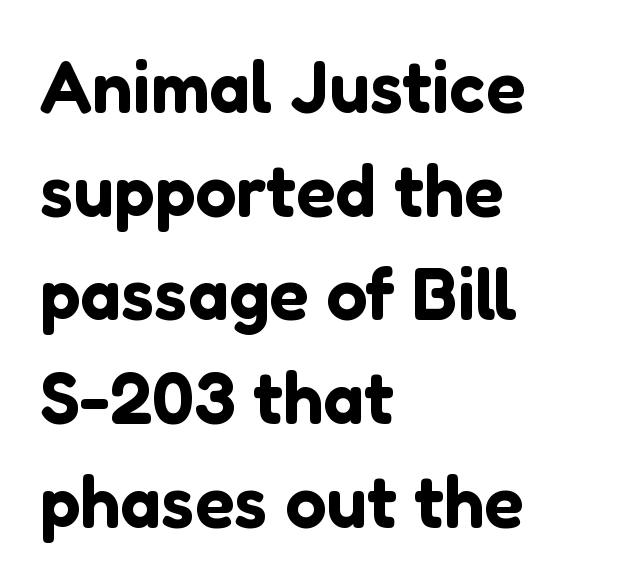
The image shows 73 px sans-serif type, upright; set left-aligned, normal line spacing (1.42x), normal letter spacing, not underlined; low stroke contrast and a medium x-height.
